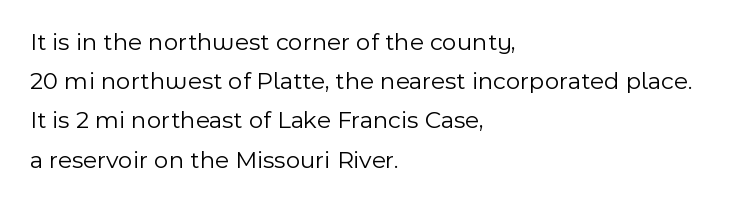
Is this a heavy cut? Hardly; it is regular or lighter. In CSS terms this would be text-align: left. Words appear dense and cohesive because spacing is normal. The gap between lines stays unmarked. Reading down the column, the eye jumps a familiar distance to each next line. This is roman type, the default non-slanted kind.
